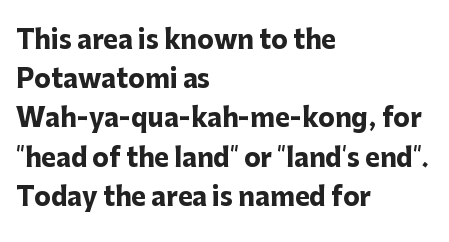
Q: Is the text bold? A: Yes.
Q: Is the text italic (slanted)? A: No, it is upright.
Q: Is the text underlined? A: No.
Q: How is the paragraph aligned? A: Left-aligned.
Q: Is the spacing between letters normal or unusually wide? A: Normal.
Q: Is the spacing between lines tight, normal or loose? A: Normal.
